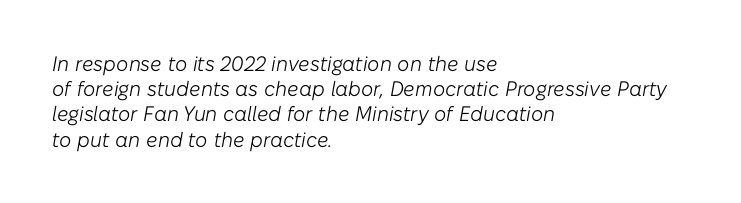
Q: Is the text bold? A: No.
Q: Is the text italic (slanted)? A: Yes, it leans right by about 10 degrees.
Q: Is the text underlined? A: No.
Q: How is the paragraph aligned? A: Left-aligned.
Q: Is the spacing between letters normal or unusually wide? A: Normal.
